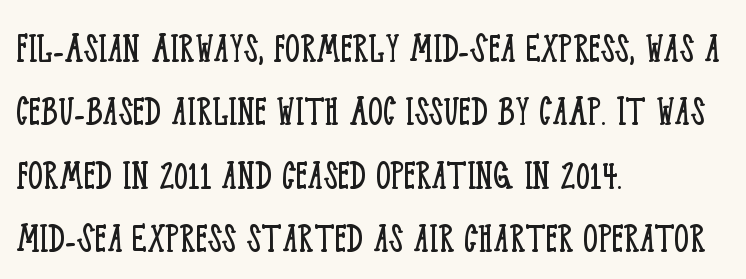
{"serif": "yes", "italic": "no", "bold": "no", "weight": "light", "width": "condensed", "stroke_contrast": "low", "x_height": "large", "monospaced": "no", "underline": "no", "align": "left", "line_spacing": "normal", "line_spacing_ratio": 1.38, "letter_spacing": "normal", "letter_spacing_em": 0.0, "glyph_px": 46}
